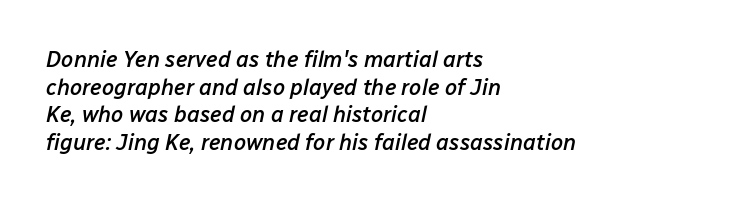
The image shows 22 px text type, italic (leaning right); set left-aligned, normal line spacing (1.26x), normal letter spacing, not underlined.
